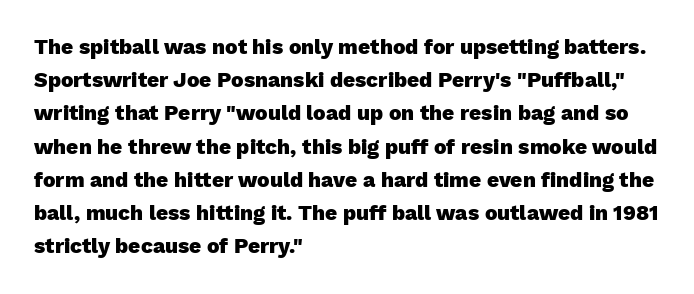
{"italic": "no", "bold": "yes", "underline": "no", "align": "left", "line_spacing": "normal", "line_spacing_ratio": 1.58, "letter_spacing": "normal", "letter_spacing_em": 0.0, "glyph_px": 21}
